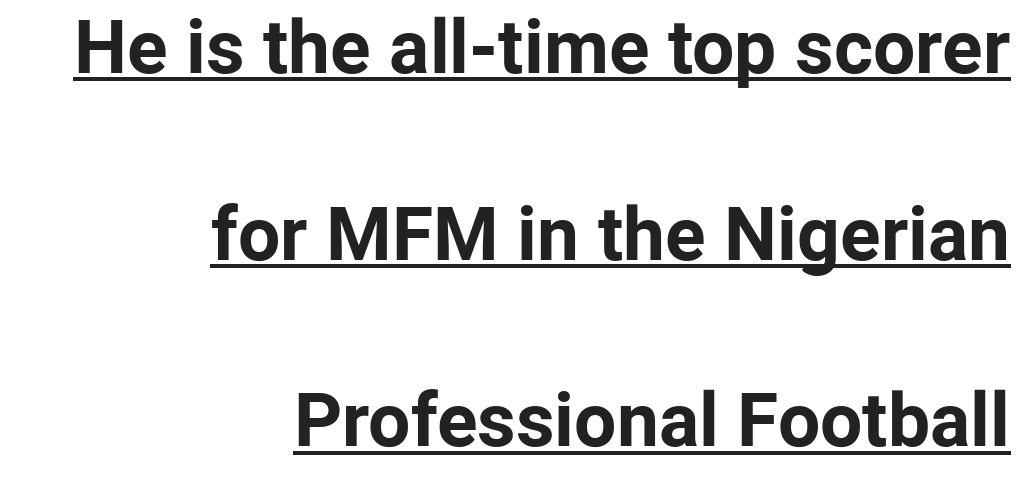
Is there any slant? The stems are plumb. These lines carry a lot of weight — the face is fully bold. Beneath each row of characters lies a ruled line. This rendering uses right alignment, leaving the left contour irregular. Here the designer chose a conventional face with non-uniform glyph widths.
